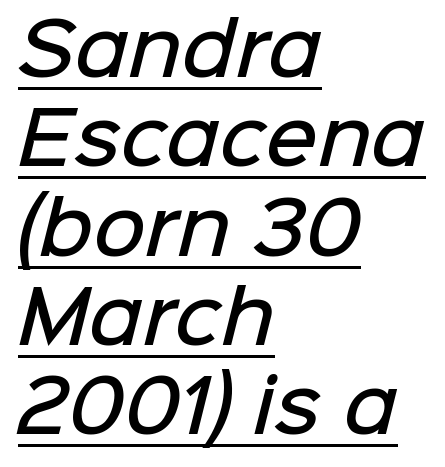
The image shows 72 px semibold sans-serif type; set left-aligned, line spacing 1.24x, normal letter spacing, underlined; low stroke contrast and a medium x-height.
